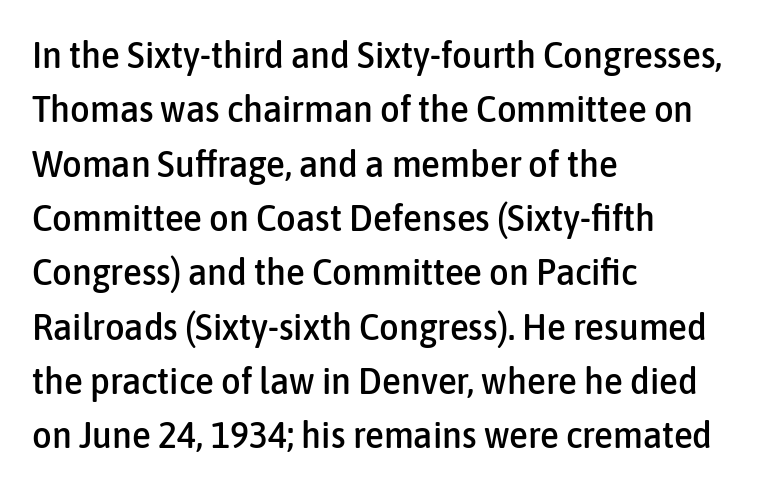
The image shows 38 px condensed sans-serif type, upright; set left-aligned, normal line spacing (1.43x), normal letter spacing, not underlined; low stroke contrast and a medium x-height.
